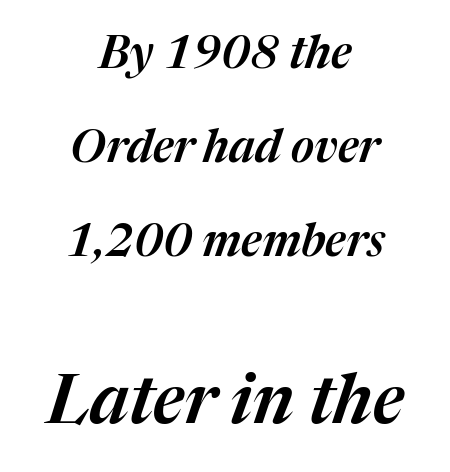
The image shows 68 px text type, italic (leaning right); set centered, loose line spacing (2.09x), normal letter spacing, not underlined; the second (bottom) block is 1.51x larger; medium stroke contrast and a medium x-height.
